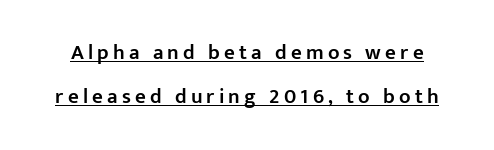
The typesetter has applied underlining to the passage shown. Vertically, the passage feels expansive, rows floating well apart. A typesetter would call this heavily tracked-out type. Every character sits straight up, as roman type does.
